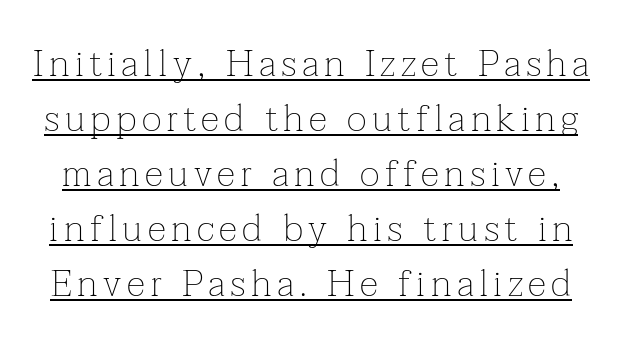
Q: Is the text bold? A: No.
Q: Is the text italic (slanted)? A: No, it is upright.
Q: Is the typeface a serif or a sans-serif typeface? A: Serif.
Q: Is the text underlined? A: Yes.
Q: Is the spacing between lines tight, normal or loose? A: Normal.
Q: Width (condensed, normal, or wide)? A: Normal.
Q: Stroke contrast? A: Low.
Q: x-height? A: Medium.
Q: Monospaced? A: No.
